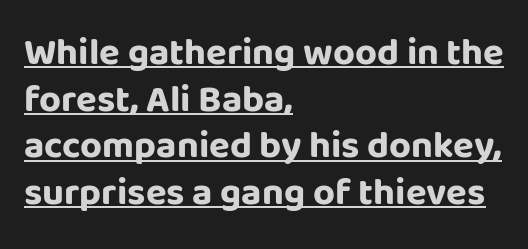
{"serif": "no", "italic": "no", "bold": "yes", "weight": "bold", "width": "normal", "stroke_contrast": "low", "x_height": "large", "monospaced": "no", "underline": "yes", "align": "left", "line_spacing_ratio": 1.23, "letter_spacing": "normal", "letter_spacing_em": 0.0, "glyph_px": 38}
